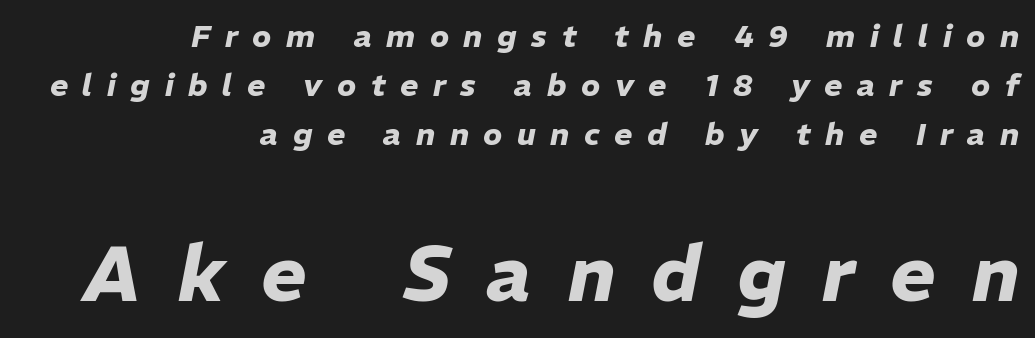
{"italic": "yes", "lean": "right", "slant_degrees": 11, "bold": "yes", "weight": "heavy", "width": "normal", "stroke_contrast": "low", "x_height": "medium", "monospaced": "no", "underline": "no", "align": "right", "line_spacing": "normal", "line_spacing_ratio": 1.58, "letter_spacing": "wide", "letter_spacing_em": 0.47, "larger_block": "second", "size_ratio": 2.48, "glyph_px": 77}
